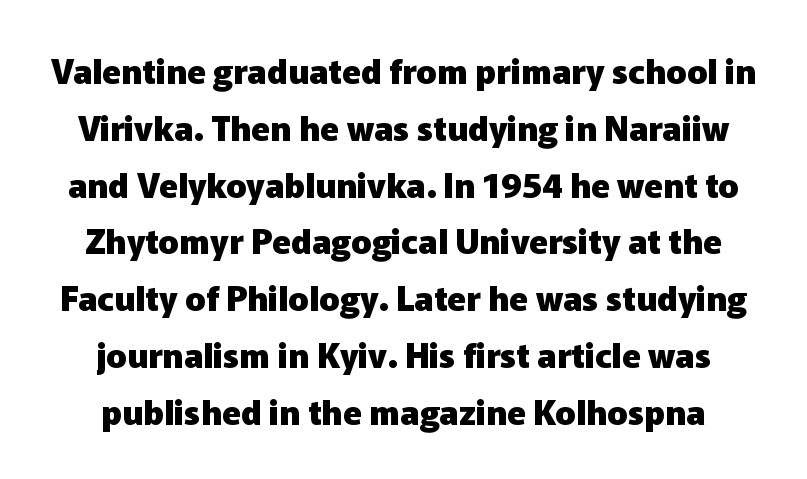
Q: Is the text bold? A: Yes.
Q: Is the text italic (slanted)? A: No, it is upright.
Q: Is the typeface a serif or a sans-serif typeface? A: Sans-serif.
Q: Is the text underlined? A: No.
Q: Is the spacing between letters normal or unusually wide? A: Normal.
Q: Is the spacing between lines tight, normal or loose? A: Normal.
Q: Width (condensed, normal, or wide)? A: Normal.
Q: Stroke contrast? A: Low.
Q: x-height? A: Medium.
Q: Monospaced? A: No.
